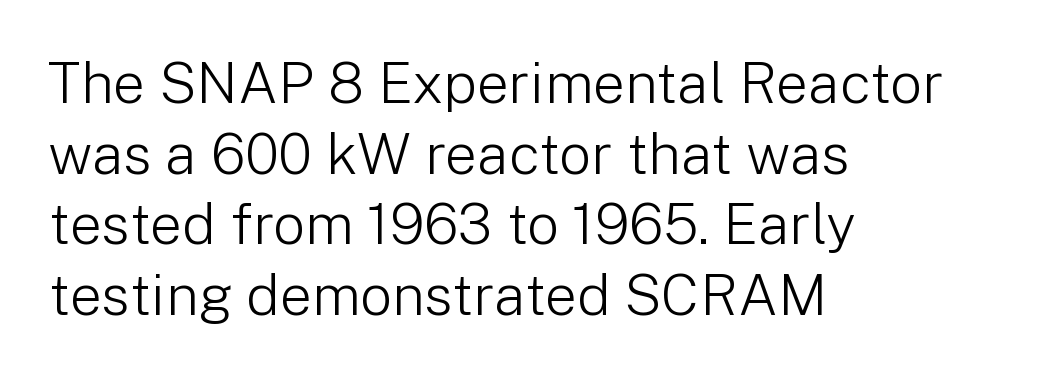
Q: Is the text bold? A: No.
Q: Is the text italic (slanted)? A: No, it is upright.
Q: Is the typeface a serif or a sans-serif typeface? A: Sans-serif.
Q: Is the text underlined? A: No.
Q: How is the paragraph aligned? A: Left-aligned.
Q: Is the spacing between letters normal or unusually wide? A: Normal.
Q: Width (condensed, normal, or wide)? A: Normal.
Q: Stroke contrast? A: Low.
Q: x-height? A: Medium.
Q: Monospaced? A: No.
